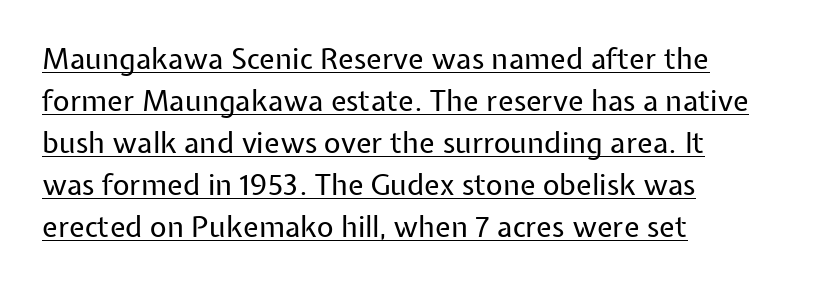
A typesetter would call this proportional, since set widths differ per character. Default kerning and tracking; the words read as compact shapes. Horizontal alignment here is leftward, the default for most running prose. A typographer would call this underscored text. Font category for this specimen: sans-serif. In terms of posture, this sample is upright.
